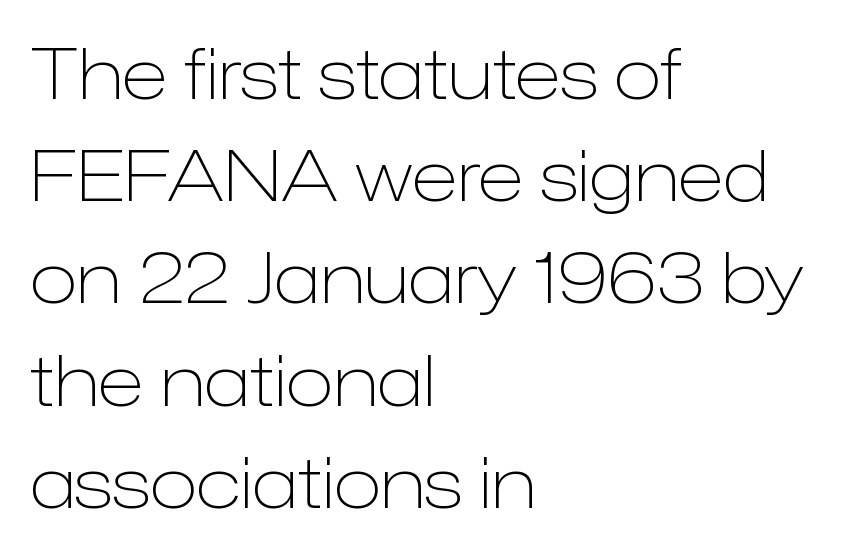
{"serif": "no", "italic": "no", "bold": "no", "weight": "light", "width": "normal", "stroke_contrast": "low", "x_height": "medium", "monospaced": "no", "underline": "no", "align": "left", "line_spacing": "normal", "line_spacing_ratio": 1.44, "letter_spacing": "normal", "letter_spacing_em": 0.0, "glyph_px": 71}
